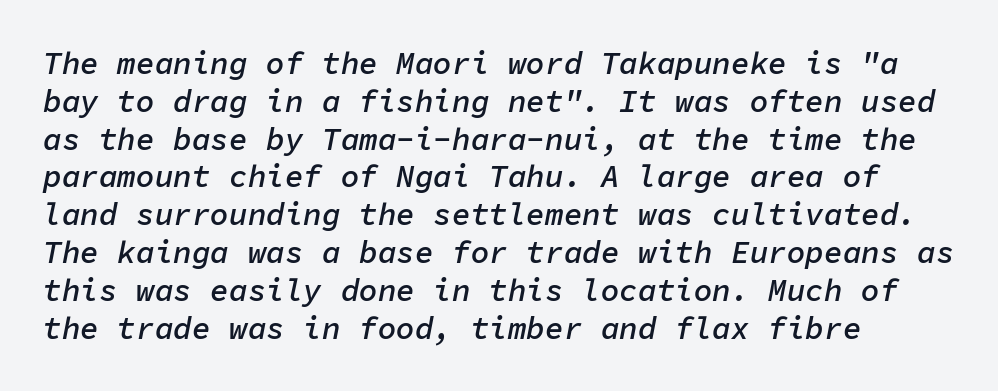
{"italic": "yes", "lean": "right", "slant_degrees": 11, "bold": "semi", "weight": "semibold", "width": "normal", "stroke_contrast": "low", "x_height": "medium", "monospaced": "yes", "underline": "no", "align": "left", "line_spacing_ratio": 1.22, "letter_spacing": "normal", "letter_spacing_em": 0.0, "glyph_px": 31}
